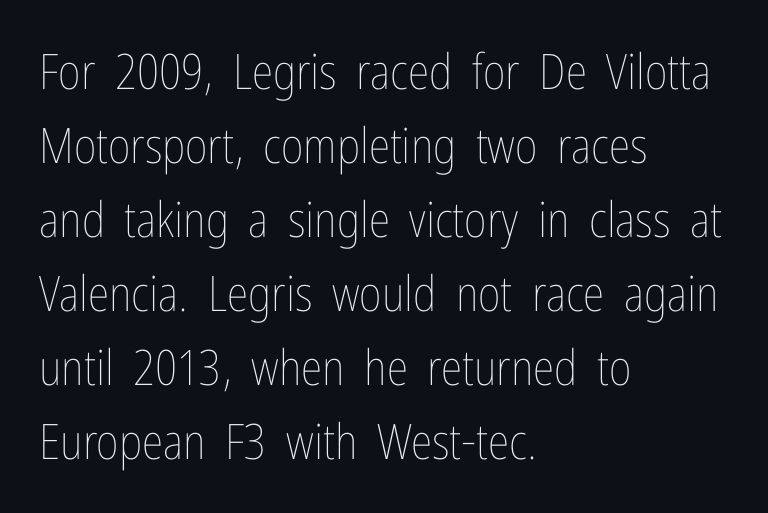
The image shows 49 px thin, condensed type, upright; set left-aligned, normal line spacing (1.51x), normal letter spacing, not underlined; low stroke contrast and a medium x-height.
